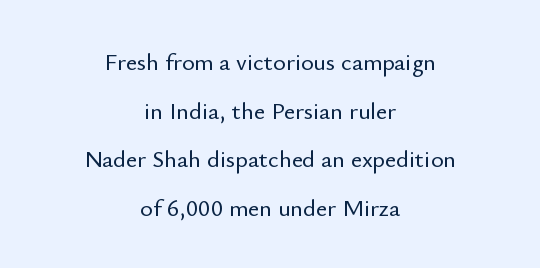
Q: Is the text italic (slanted)? A: No, it is upright.
Q: Is the text underlined? A: No.
Q: How is the paragraph aligned? A: Centered.
Q: Is the spacing between letters normal or unusually wide? A: Normal.
Q: Is the spacing between lines tight, normal or loose? A: Loose.
